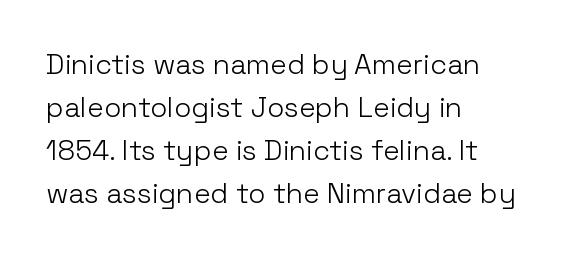
{"serif": "no", "italic": "no", "bold": "no", "weight": "light", "width": "normal", "stroke_contrast": "low", "x_height": "medium", "monospaced": "no", "underline": "no", "align": "left", "line_spacing": "normal", "line_spacing_ratio": 1.53, "letter_spacing": "normal", "letter_spacing_em": 0.0, "glyph_px": 28}
